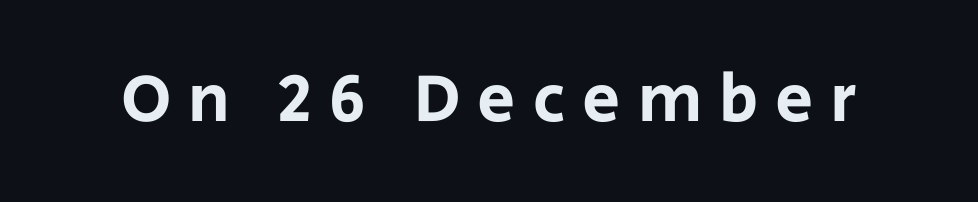
Does extra space separate the letters? Yes, quite a lot of it. This rendering employs a face without finishing strokes, i.e., a sans-serif. Each letter keeps its own natural width here, so spacing adapts to shape. Posture: straight, roman, zero tilt. This rendering features lettering with no underline.
